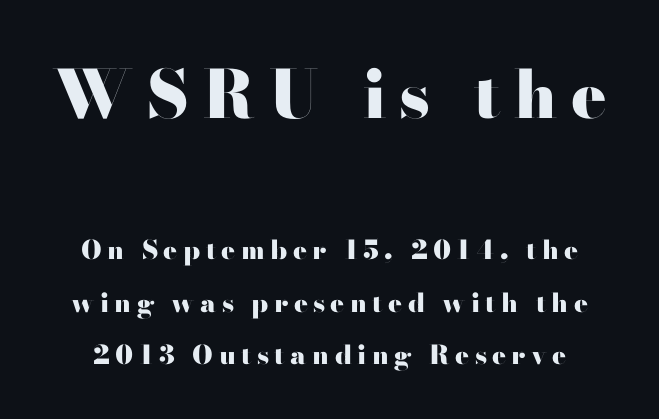
{"serif": "no", "italic": "no", "bold": "yes", "weight": "heavy", "width": "wide", "stroke_contrast": "high", "x_height": "small", "monospaced": "no", "underline": "no", "line_spacing": "loose", "line_spacing_ratio": 2.02, "letter_spacing": "wide", "letter_spacing_em": 0.21, "larger_block": "first", "size_ratio": 2.54, "glyph_px": 66}
